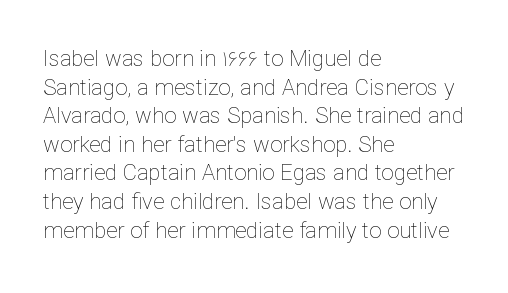
Check the space under the baseline: it is left empty. Characters follow at the spacing the type designer built in. These glyphs show unthickened strokes, regular width or finer. This is the regular roman posture of the typeface. A typesetter would call this leading conventional body-copy spacing. The compositor pushed each line to the left boundary.
